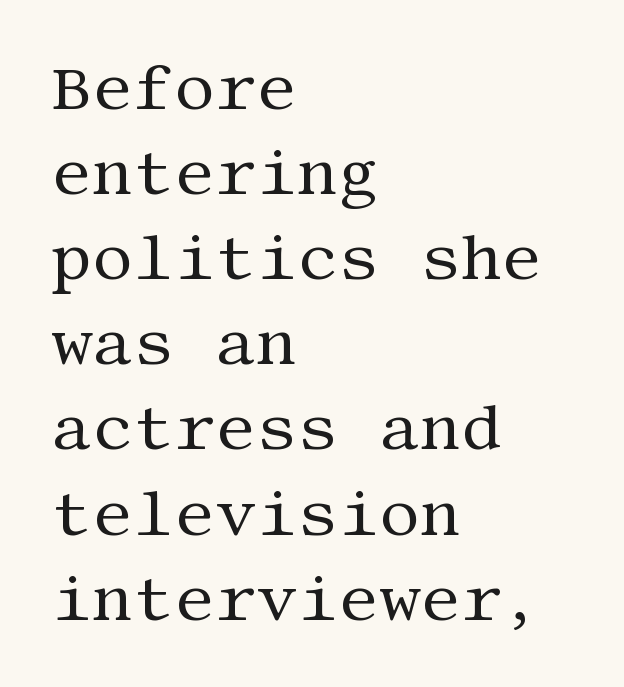
The vertical gap from one line to the next is medium. Beneath every word, the page is bare. The weight would be labelled regular, book, light, or lighter still. The specimen reads as upright at a glance.
